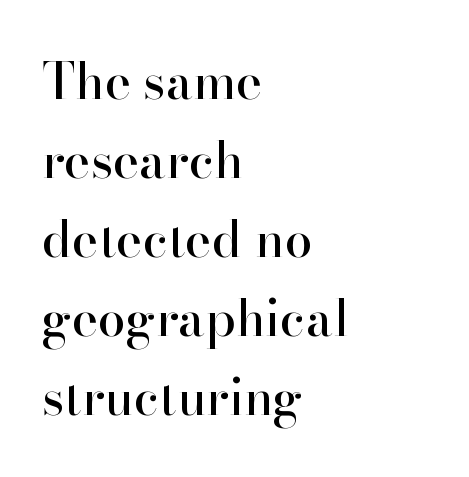
The image shows 50 px serif type, upright; set left-aligned, normal line spacing (1.58x), normal letter spacing, not underlined; high stroke contrast and a small x-height.
